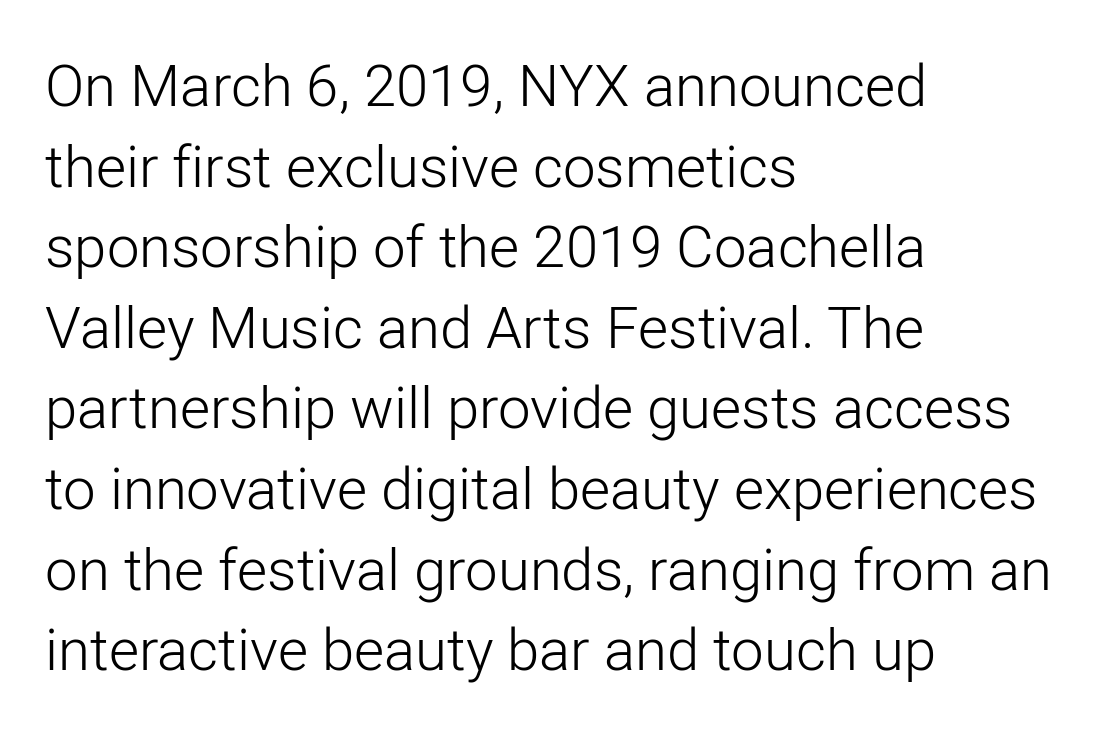
Tracking value appears to be zero — textbook default spacing. No extra ink here — the face is not bold. Is this a fixed-width face? No — the glyphs have proportional, varying widths. The line-height multiplier appears to be the usual default. Nope, no serifs anywhere on these letters. Descenders hang freely into open space.
